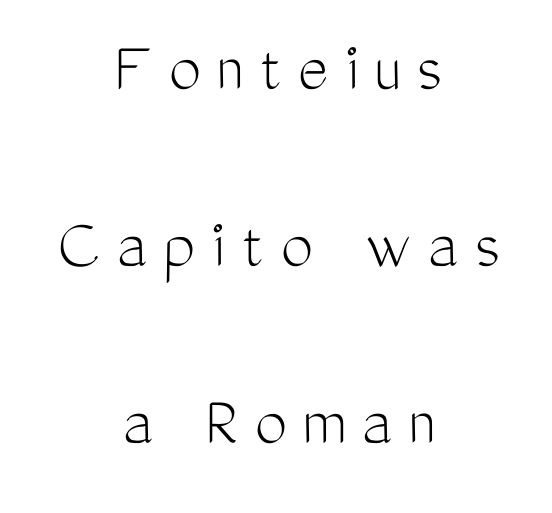
Spacing between characters has been opened up far beyond the box default. Does the type have serifs? No, each stem ends abruptly. Vertically, the passage feels expansive, rows floating well apart. A roman cut, with each character standing at attention. Is this a fixed-width face? No — the glyphs have proportional, varying widths. Line starts and ends both wander, symmetrically.
